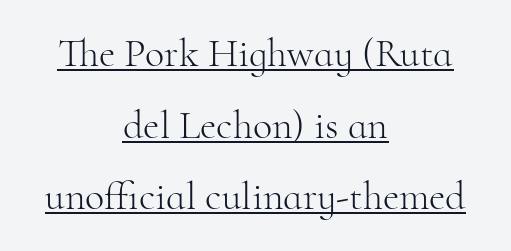
Q: Is the text bold? A: No.
Q: Is the text italic (slanted)? A: No, it is upright.
Q: Is the typeface a serif or a sans-serif typeface? A: Serif.
Q: Is the text underlined? A: Yes.
Q: How is the paragraph aligned? A: Centered.
Q: Is the spacing between letters normal or unusually wide? A: Normal.
Q: Width (condensed, normal, or wide)? A: Normal.
Q: Stroke contrast? A: High.
Q: x-height? A: Small.
Q: Monospaced? A: No.
